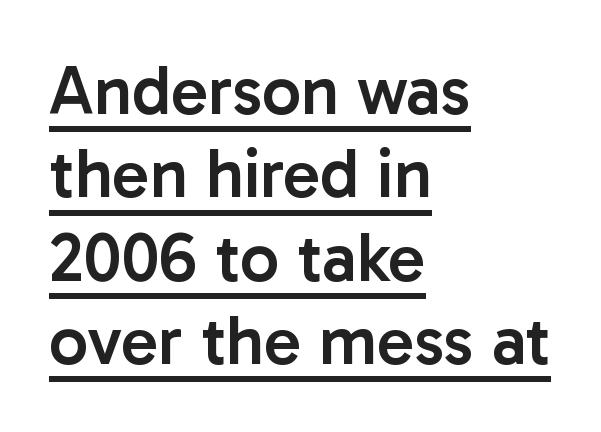
Q: Is the text bold? A: Semi-bold.
Q: Is the text italic (slanted)? A: No, it is upright.
Q: Is the typeface a serif or a sans-serif typeface? A: Sans-serif.
Q: Is the text underlined? A: Yes.
Q: How is the paragraph aligned? A: Left-aligned.
Q: Is the spacing between letters normal or unusually wide? A: Normal.
Q: Width (condensed, normal, or wide)? A: Normal.
Q: Stroke contrast? A: Low.
Q: x-height? A: Medium.
Q: Monospaced? A: No.
